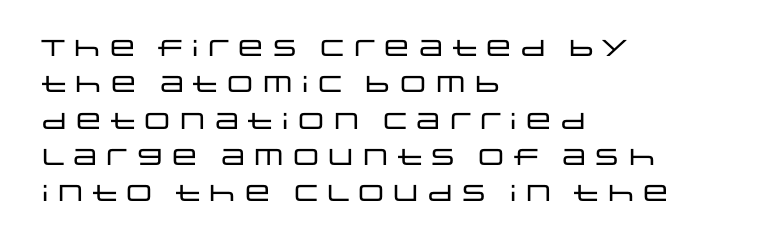
{"italic": "no", "underline": "no", "align": "left", "line_spacing": "normal", "line_spacing_ratio": 1.58, "letter_spacing": "normal", "letter_spacing_em": 0.0, "glyph_px": 23}
